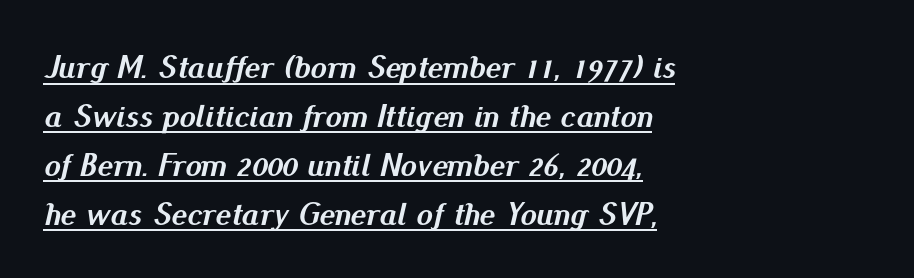
Q: Is the text bold? A: Yes.
Q: Is the text italic (slanted)? A: Yes, it leans right by about 13 degrees.
Q: Is the text underlined? A: Yes.
Q: How is the paragraph aligned? A: Left-aligned.
Q: Is the spacing between letters normal or unusually wide? A: Normal.
Q: Is the spacing between lines tight, normal or loose? A: Normal.
Q: Width (condensed, normal, or wide)? A: Normal.
Q: Stroke contrast? A: Medium.
Q: x-height? A: Small.
Q: Monospaced? A: No.
